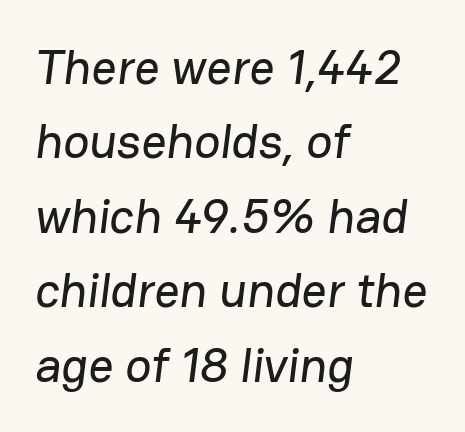
A clean baseline with only descenders dipping below it. Each letter's strokes conclude bluntly, with no projecting serifs. This sample has the flowing, uneven cadence of proportional lettering. Between one letter and the next there's only the usual sliver of space. One glance says typical: line gaps are just what's usual.
